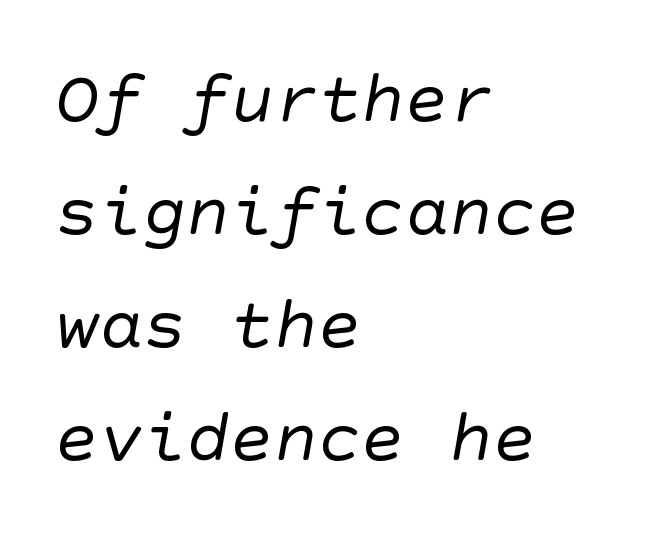
The image shows 73 px regular-weight sans-serif type; set left-aligned, normal line spacing (1.55x), normal letter spacing, not underlined; low stroke contrast and a large x-height.
